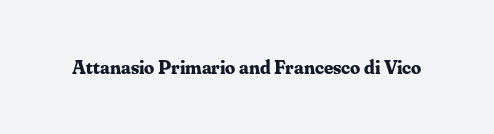
Q: Is the text bold? A: Yes.
Q: Is the text italic (slanted)? A: No, it is upright.
Q: Is the text underlined? A: No.
Q: Is the spacing between letters normal or unusually wide? A: Normal.
